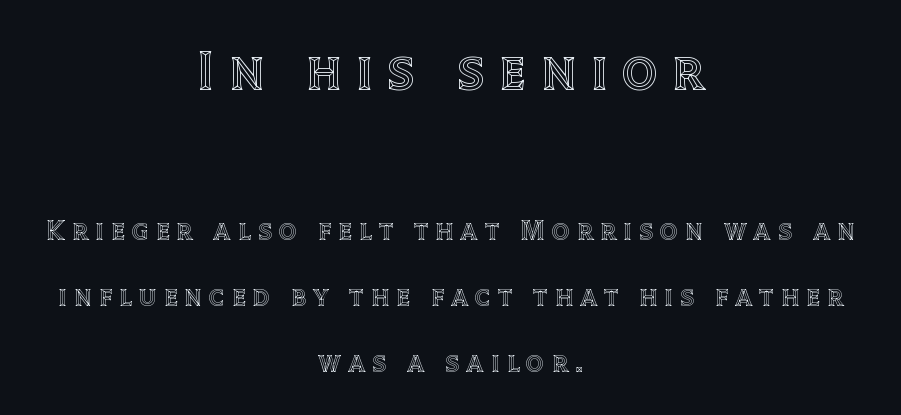
The image shows 56 px text type, upright; set centered, loose line spacing (2.37x), unusually wide letter spacing (+0.26 em), not underlined; the first (top) block is 2.0x larger; a large x-height.
